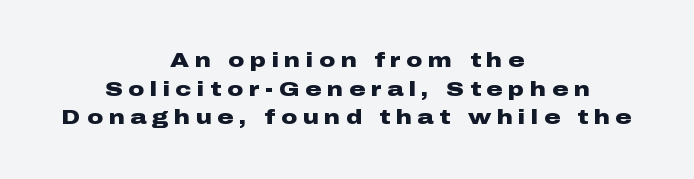
{"italic": "no", "bold": "yes", "underline": "no", "align": "center", "line_spacing": "normal", "line_spacing_ratio": 1.43, "letter_spacing": "wide", "letter_spacing_em": 0.29, "glyph_px": 20}
